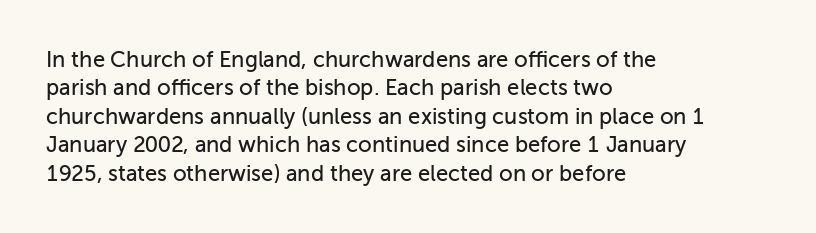
{"italic": "no", "underline": "no", "align": "left", "line_spacing": "normal", "line_spacing_ratio": 1.29, "letter_spacing": "normal", "letter_spacing_em": 0.0, "glyph_px": 22}
